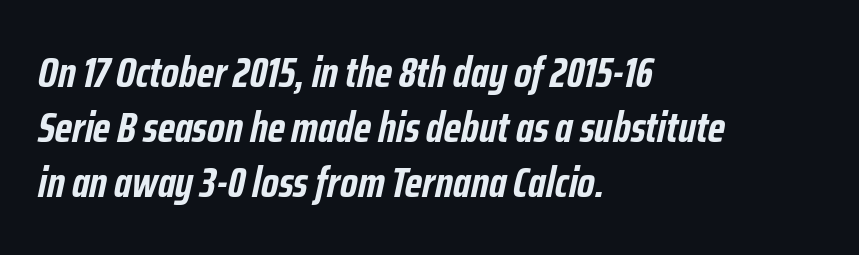
Q: Is the text bold? A: Yes.
Q: Is the text italic (slanted)? A: Yes, it leans right by about 12 degrees.
Q: Is the text underlined? A: No.
Q: How is the paragraph aligned? A: Left-aligned.
Q: Is the spacing between letters normal or unusually wide? A: Normal.
Q: Is the spacing between lines tight, normal or loose? A: Normal.
Q: Width (condensed, normal, or wide)? A: Condensed.
Q: Stroke contrast? A: Low.
Q: x-height? A: Medium.
Q: Monospaced? A: No.
